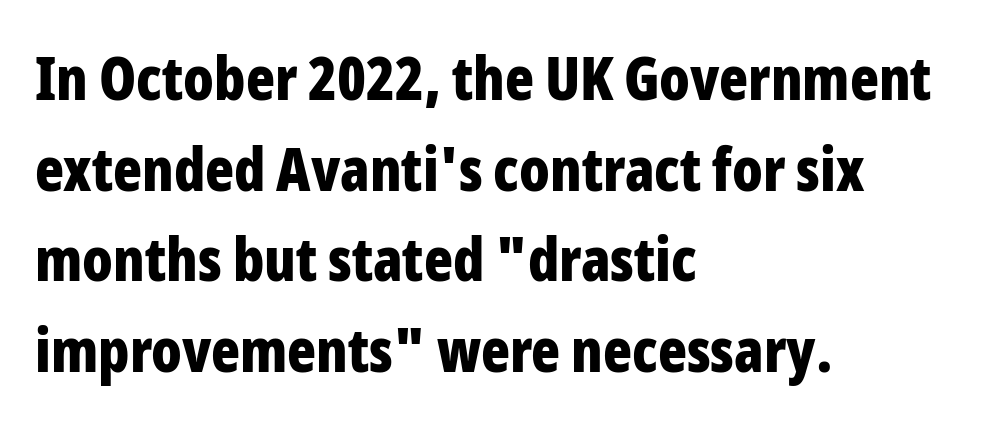
The characters look thick and weighty, a clear bold. Varying glyph widths throughout — classic text-font behaviour. No word sits above an underline. Inter-character spacing is left at the font's built-in metrics. Quick note: not italic, upright.
